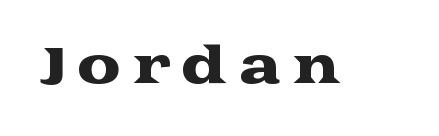
The image shows 49 px wide serif type, upright; set unusually wide letter spacing (+0.23 em), not underlined; medium stroke contrast and a medium x-height.
